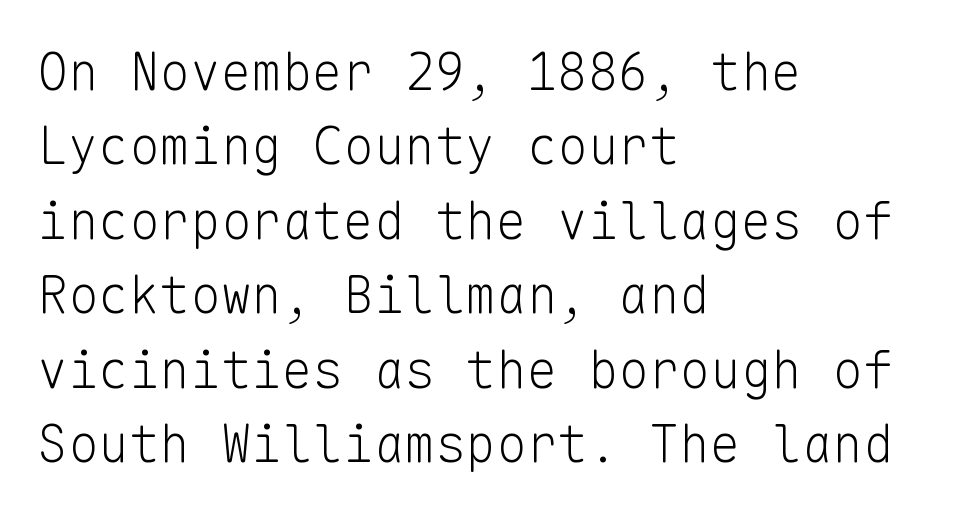
Default kerning and tracking; the words read as compact shapes. Examine the stroke ends and you'll find no serifs. These glyphs show unthickened strokes, regular width or finer. Upright lettering throughout.
